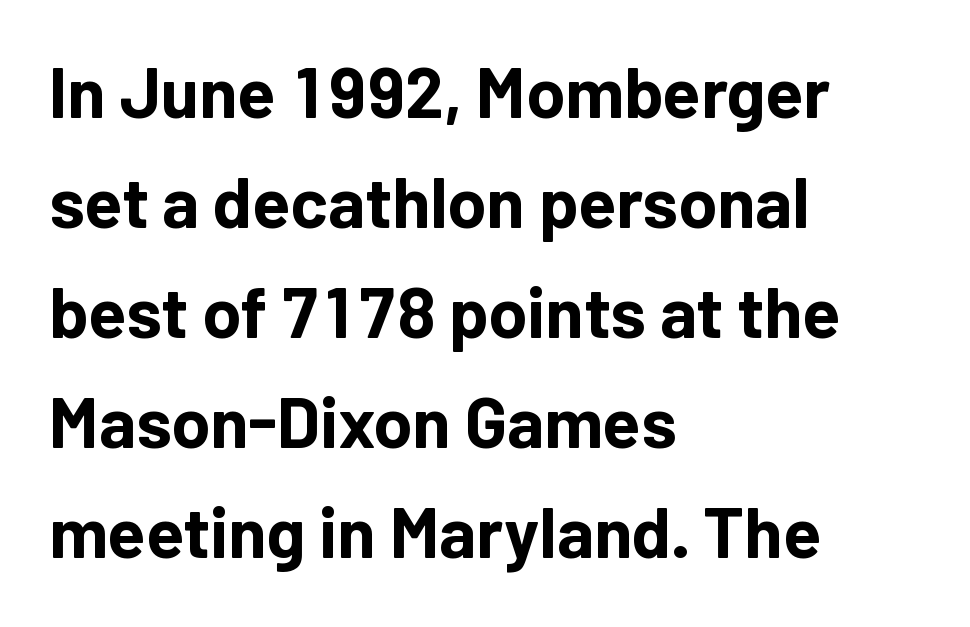
Short note: letters normally spaced. The letters carry no serifs — their stems end cleanly without finishing strokes. Does the lettering tilt? It doesn't — this is upright. Looks like regular typesetting: each glyph gets only the width it needs. The rendering uses a moderate line-height, typical for paragraphs. Typesetter's note: full bold, strokes at maximum text heaviness.
